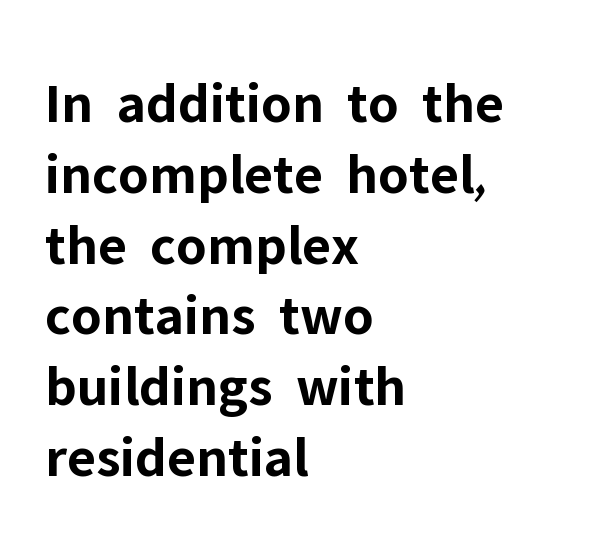
{"serif": "no", "italic": "no", "bold": "yes", "weight": "bold", "width": "normal", "stroke_contrast": "low", "x_height": "medium", "monospaced": "no", "underline": "no", "align": "left", "line_spacing_ratio": 1.22, "letter_spacing": "normal", "letter_spacing_em": 0.0, "glyph_px": 58}
